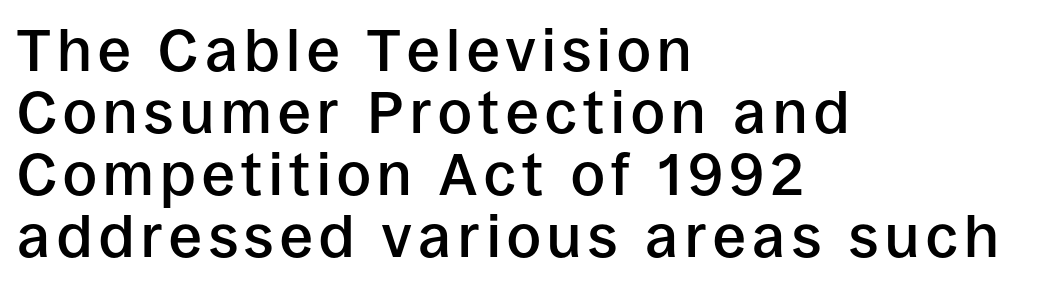
{"serif": "no", "italic": "no", "bold": "semi", "weight": "semibold", "width": "normal", "stroke_contrast": "low", "x_height": "large", "monospaced": "no", "underline": "no", "align": "left", "line_spacing": "tight", "line_spacing_ratio": 1.05, "glyph_px": 59}
